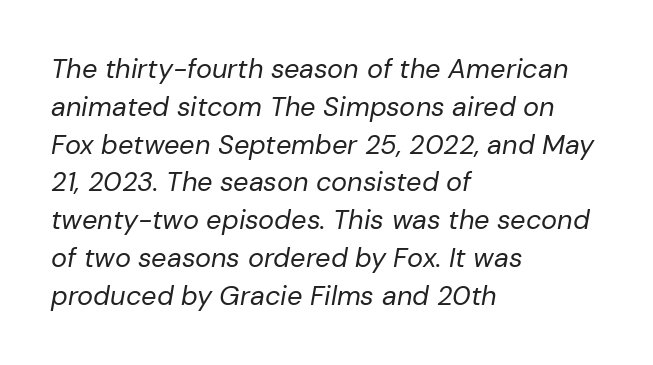
Q: Is the text bold? A: No.
Q: Is the text italic (slanted)? A: Yes, it leans right by about 10 degrees.
Q: Is the text underlined? A: No.
Q: How is the paragraph aligned? A: Left-aligned.
Q: Is the spacing between letters normal or unusually wide? A: Normal.
Q: Is the spacing between lines tight, normal or loose? A: Normal.
